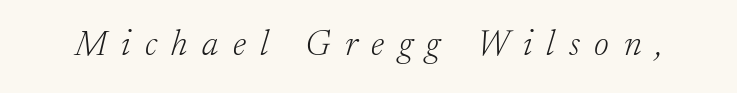
Q: Is the text bold? A: No.
Q: Is the text italic (slanted)? A: Yes, it leans right by about 17 degrees.
Q: Is the typeface a serif or a sans-serif typeface? A: Serif.
Q: Is the text underlined? A: No.
Q: Is the spacing between letters normal or unusually wide? A: Unusually wide.
Q: Width (condensed, normal, or wide)? A: Normal.
Q: Stroke contrast? A: Low.
Q: x-height? A: Small.
Q: Monospaced? A: No.
